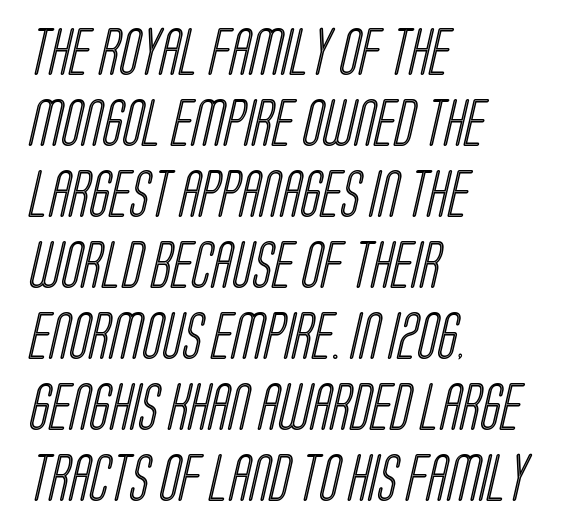
{"width": "condensed", "x_height": "large", "monospaced": "no", "underline": "no", "align": "left", "line_spacing": "normal", "line_spacing_ratio": 1.51, "letter_spacing": "normal", "letter_spacing_em": 0.0, "glyph_px": 47}
